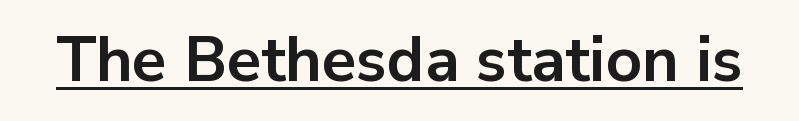
Check the space under the baseline: a stroke is drawn there. Its strokes are broad and dark, the hallmark of bold type. Characters remain perfectly vertical along every line. A typesetter would label this face a sans. You could call the tracking neutral — neither tight nor loose. Is this a fixed-width face? No — the glyphs have proportional, varying widths.
